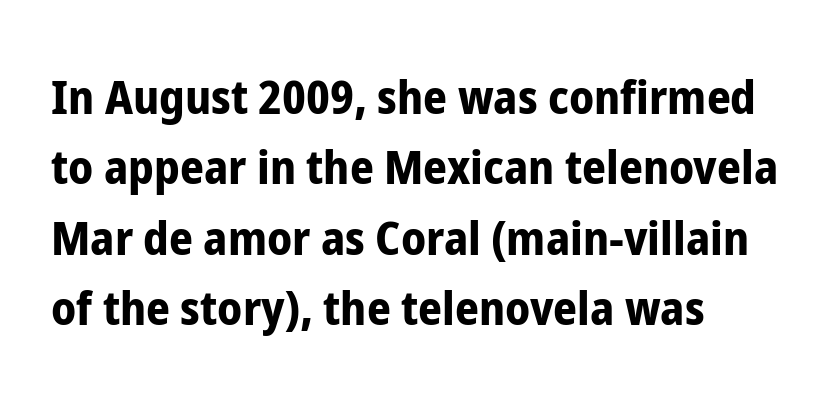
Q: Is the text bold? A: Yes.
Q: Is the text italic (slanted)? A: No, it is upright.
Q: Is the typeface a serif or a sans-serif typeface? A: Sans-serif.
Q: Is the text underlined? A: No.
Q: How is the paragraph aligned? A: Left-aligned.
Q: Is the spacing between letters normal or unusually wide? A: Normal.
Q: Is the spacing between lines tight, normal or loose? A: Normal.
Q: Width (condensed, normal, or wide)? A: Condensed.
Q: Stroke contrast? A: Low.
Q: x-height? A: Medium.
Q: Monospaced? A: No.
